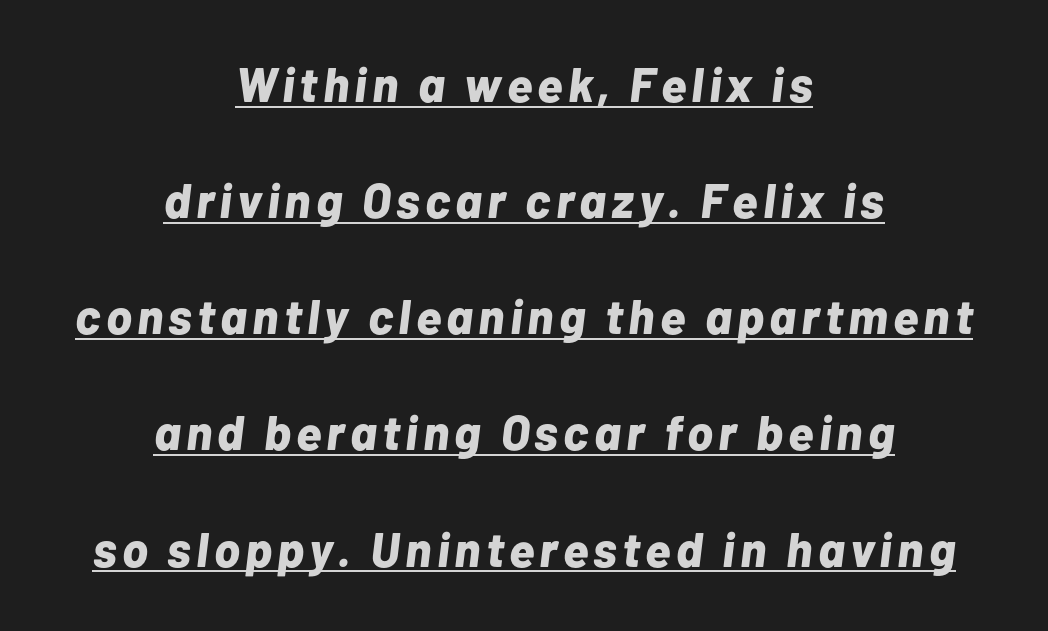
{"italic": "yes", "lean": "right", "slant_degrees": 7, "bold": "yes", "weight": "bold", "width": "normal", "stroke_contrast": "low", "x_height": "medium", "monospaced": "no", "underline": "yes", "align": "center", "line_spacing": "loose", "line_spacing_ratio": 2.42, "glyph_px": 48}
